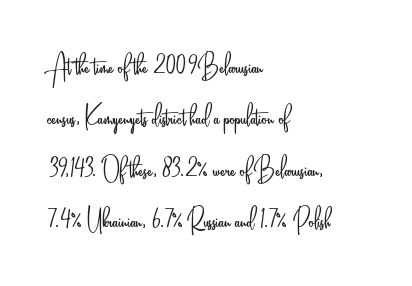
Left-aligned paragraph, ragged on the right. The type is set solid horizontally, with unmodified tracking. Compared with typical paragraphs, the rows here are spaced about the same.
